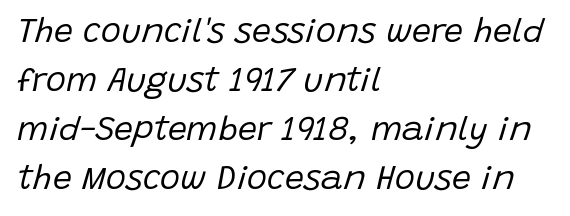
Alignment: flush left. The rendering uses natural spacing where letterforms have individual widths. Is the stroke heavy? The answer is a plain regular-or-lighter. Tall strokes in this sample are angled rather than plumb. The passage shown has conventional tracking throughout. Lines of text with bare space underneath.
